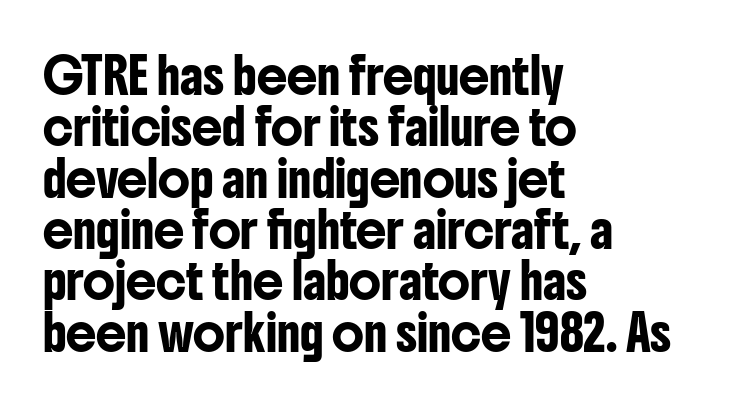
Q: Is the text italic (slanted)? A: No, it is upright.
Q: Is the typeface a serif or a sans-serif typeface? A: Sans-serif.
Q: Is the text underlined? A: No.
Q: How is the paragraph aligned? A: Left-aligned.
Q: Is the spacing between letters normal or unusually wide? A: Normal.
Q: Is the spacing between lines tight, normal or loose? A: Normal.
Q: Width (condensed, normal, or wide)? A: Condensed.
Q: Stroke contrast? A: Low.
Q: x-height? A: Medium.
Q: Monospaced? A: No.
